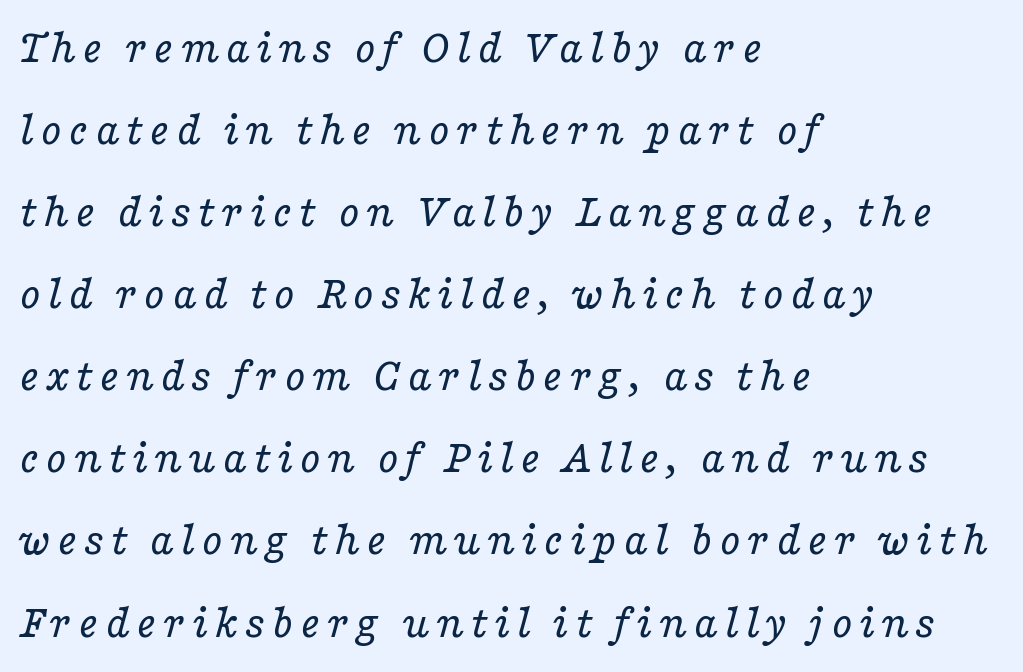
The strokes are not fattened; the text isn't bold. The lines are quadded left. Italic? Definitely — the glyphs are oblique. The type family on display is of the serif kind. Is this a fixed-width face? No — the glyphs have proportional, varying widths.
